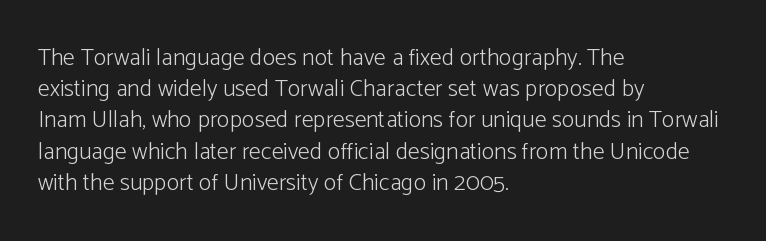
The image shows 24 px text type, upright; set left-aligned, normal line spacing (1.3x), normal letter spacing, not underlined.
